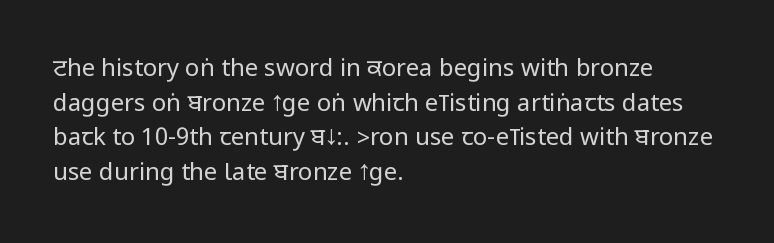
Q: Is the text bold? A: No.
Q: Is the text italic (slanted)? A: No, it is upright.
Q: Is the text underlined? A: No.
Q: How is the paragraph aligned? A: Left-aligned.
Q: Is the spacing between letters normal or unusually wide? A: Normal.
Q: Is the spacing between lines tight, normal or loose? A: Normal.
